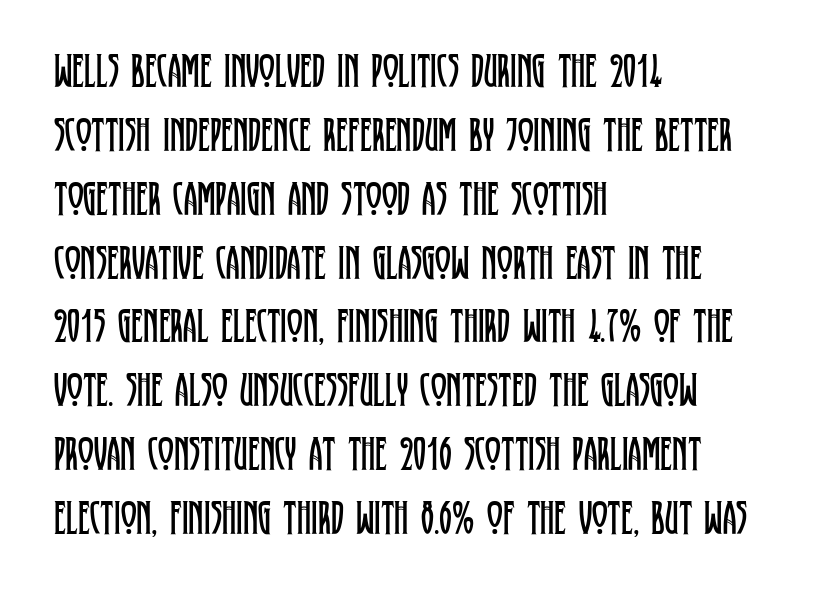
Inter-character spacing is left at the font's built-in metrics. Summary of vertical rhythm: regular, with standard interline spacing. The glyphs are unaccompanied by any horizontal stroke below them. The font family rendered here belongs to the serif group. Stems here are at most as thick as an everyday book face. Character widths vary here, with narrow letters taking less room than wide ones.
